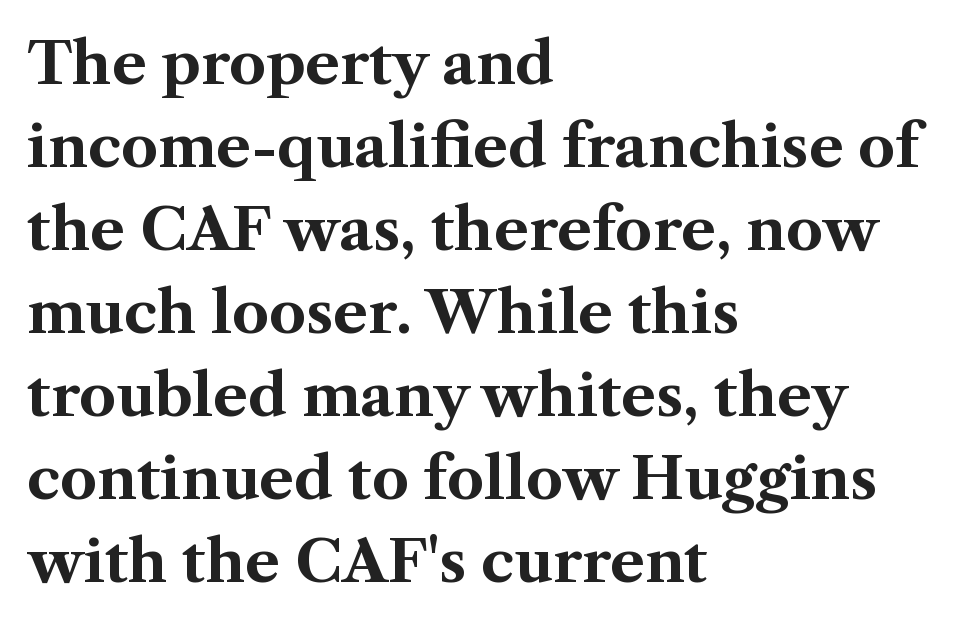
Q: Is the text bold? A: Yes.
Q: Is the text italic (slanted)? A: No, it is upright.
Q: Is the typeface a serif or a sans-serif typeface? A: Serif.
Q: Is the text underlined? A: No.
Q: How is the paragraph aligned? A: Left-aligned.
Q: Is the spacing between letters normal or unusually wide? A: Normal.
Q: Is the spacing between lines tight, normal or loose? A: Normal.
Q: Width (condensed, normal, or wide)? A: Normal.
Q: Stroke contrast? A: Medium.
Q: x-height? A: Medium.
Q: Monospaced? A: No.
